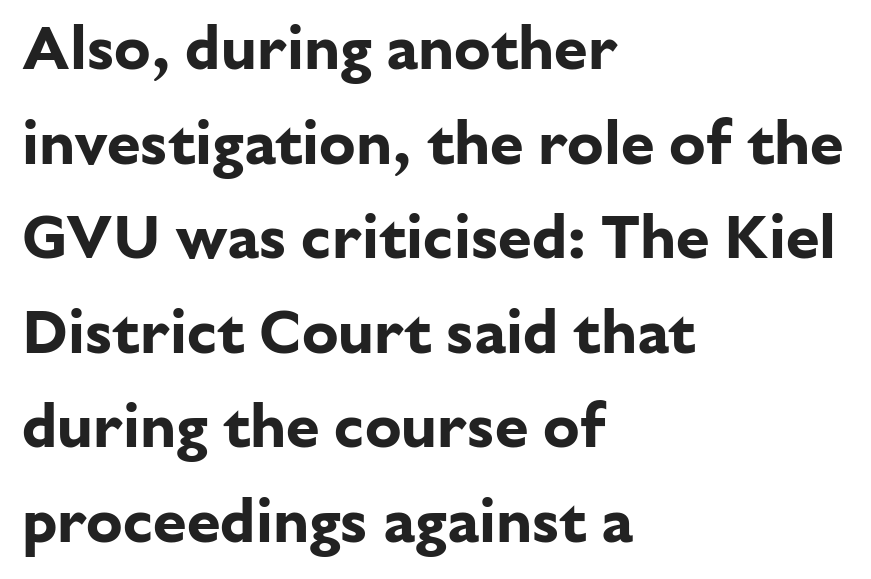
The image shows 61 px bold sans-serif type, upright; set left-aligned, normal line spacing (1.55x), normal letter spacing, not underlined; low stroke contrast and a medium x-height.
